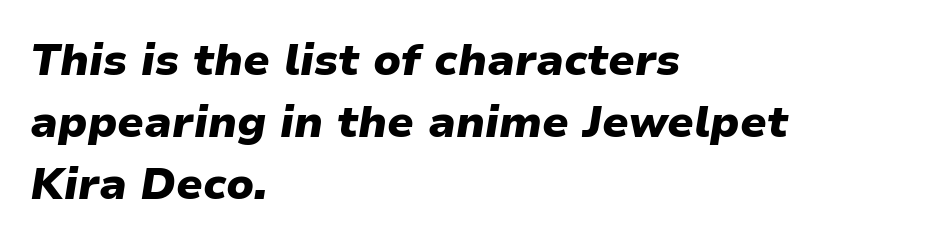
Q: Is the text bold? A: Yes.
Q: Is the text italic (slanted)? A: Yes, it leans right by about 9 degrees.
Q: Is the text underlined? A: No.
Q: How is the paragraph aligned? A: Left-aligned.
Q: Is the spacing between letters normal or unusually wide? A: Normal.
Q: Is the spacing between lines tight, normal or loose? A: Normal.
Q: Width (condensed, normal, or wide)? A: Normal.
Q: Stroke contrast? A: Low.
Q: x-height? A: Medium.
Q: Monospaced? A: No.
